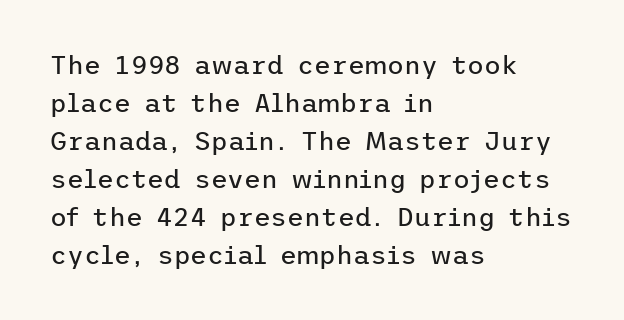
{"italic": "no", "bold": "no", "underline": "no", "align": "left", "line_spacing": "normal", "line_spacing_ratio": 1.46, "letter_spacing": "normal", "letter_spacing_em": 0.0, "glyph_px": 26}
